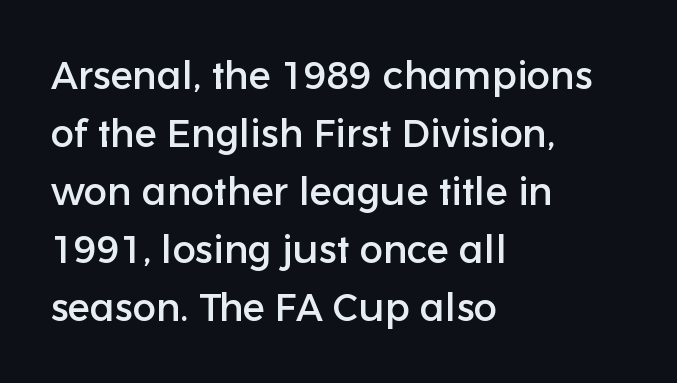
Q: Is the text italic (slanted)? A: No, it is upright.
Q: Is the typeface a serif or a sans-serif typeface? A: Sans-serif.
Q: Is the text underlined? A: No.
Q: How is the paragraph aligned? A: Left-aligned.
Q: Is the spacing between letters normal or unusually wide? A: Normal.
Q: Is the spacing between lines tight, normal or loose? A: Normal.
Q: Width (condensed, normal, or wide)? A: Normal.
Q: Stroke contrast? A: Low.
Q: x-height? A: Medium.
Q: Monospaced? A: No.
